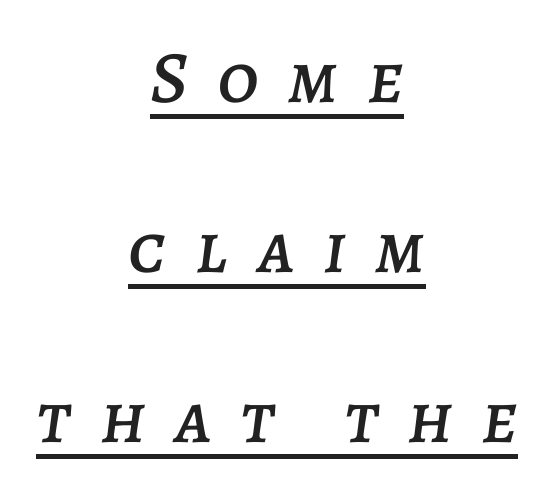
A typesetter would mark this as italic. Looks like regular typesetting: each glyph gets only the width it needs. Horizontally, the lines are justified to the midpoint only. The tracking reads as deliberately expanded to a designer's eye. Notice how a bar underscores the lettering throughout.
